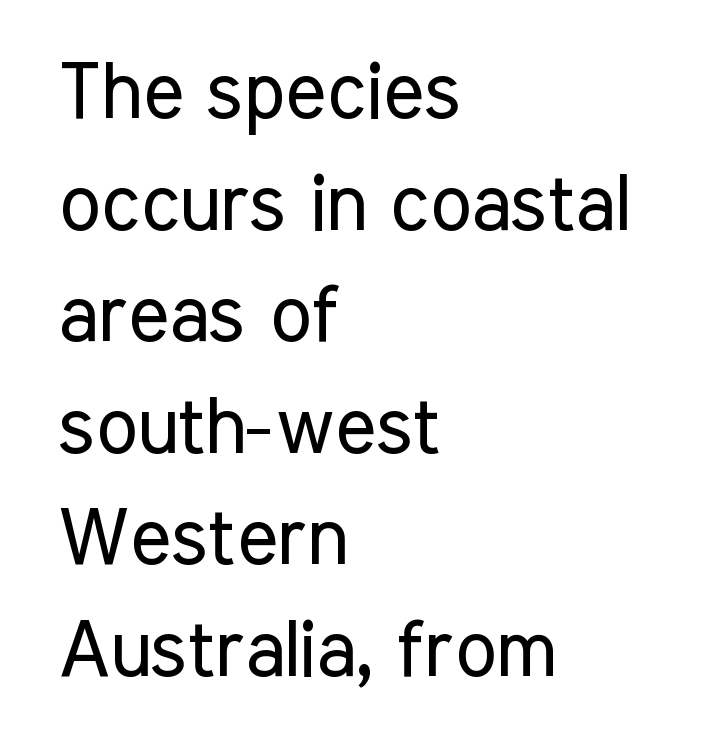
The image shows 78 px regular-weight, condensed sans-serif type, upright; set left-aligned, normal line spacing (1.43x), normal letter spacing, not underlined; low stroke contrast and a medium x-height.
